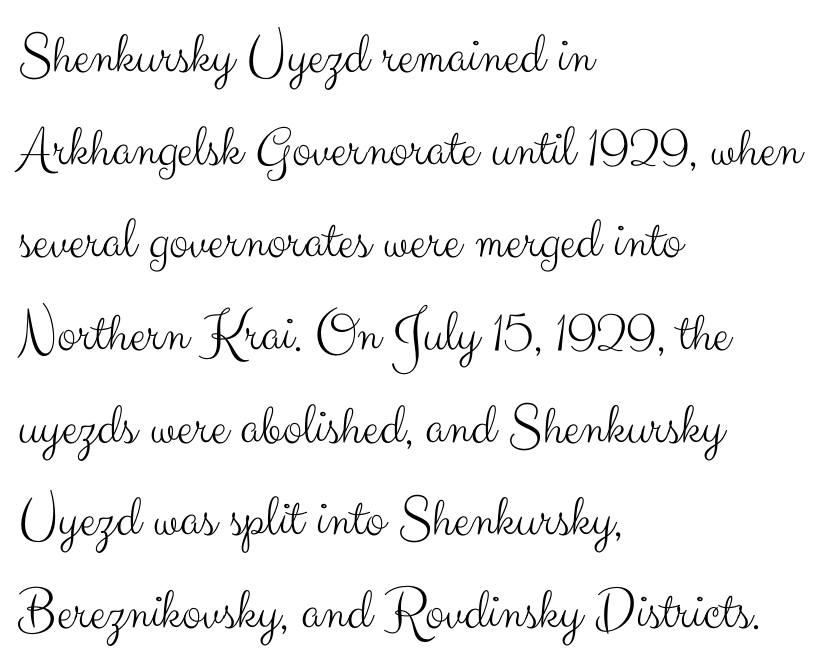
Letters rest on an invisible, unmarked baseline. Regular leading. Spacing between characters is what you'd get straight out of the box. Check where the strokes stop: nothing finishes them off — pure sans.
